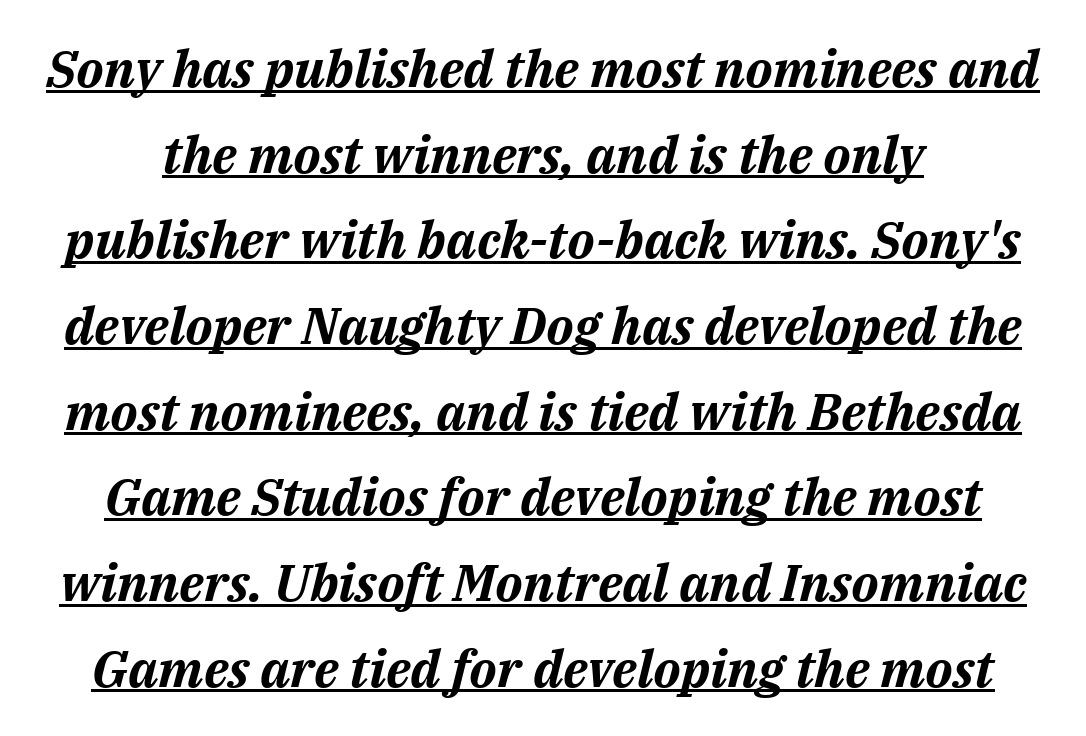
The image shows 51 px bold type, italic (leaning right); set normal line spacing (1.68x), normal letter spacing, underlined; medium stroke contrast and a medium x-height.
